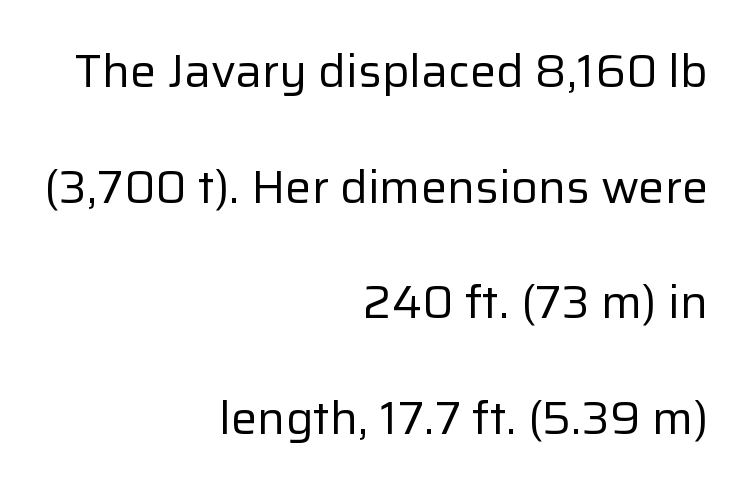
{"serif": "no", "italic": "no", "bold": "no", "weight": "regular", "width": "normal", "stroke_contrast": "low", "x_height": "medium", "monospaced": "no", "underline": "no", "align": "right", "line_spacing": "loose", "line_spacing_ratio": 2.46, "letter_spacing": "normal", "letter_spacing_em": 0.0, "glyph_px": 47}
